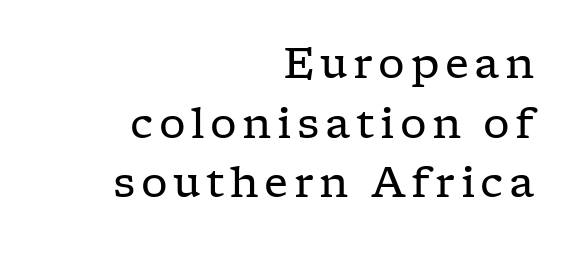
Character widths vary here, with narrow letters taking less room than wide ones. Style check: upright. The passage shown is not underscored anywhere. Unlike a clean sans, this face finishes its strokes with serifs.
